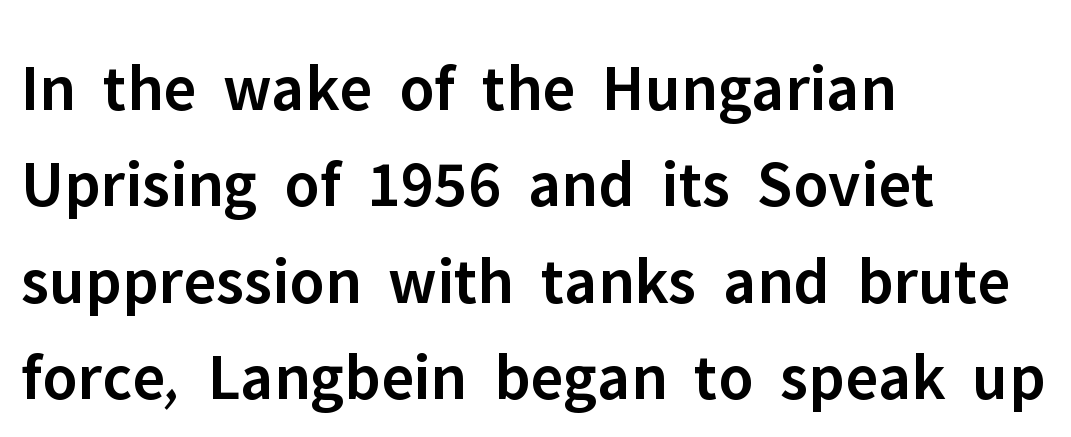
Q: Is the text bold? A: Semi-bold.
Q: Is the text italic (slanted)? A: No, it is upright.
Q: Is the typeface a serif or a sans-serif typeface? A: Sans-serif.
Q: Is the text underlined? A: No.
Q: How is the paragraph aligned? A: Left-aligned.
Q: Is the spacing between letters normal or unusually wide? A: Normal.
Q: Is the spacing between lines tight, normal or loose? A: Normal.
Q: Width (condensed, normal, or wide)? A: Normal.
Q: Stroke contrast? A: Low.
Q: x-height? A: Medium.
Q: Monospaced? A: No.
